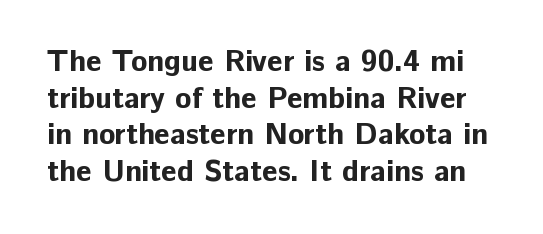
{"serif": "no", "italic": "no", "bold": "yes", "weight": "bold", "width": "normal", "stroke_contrast": "low", "x_height": "medium", "monospaced": "no", "underline": "no", "line_spacing_ratio": 1.22, "letter_spacing": "normal", "letter_spacing_em": 0.0, "glyph_px": 30}
